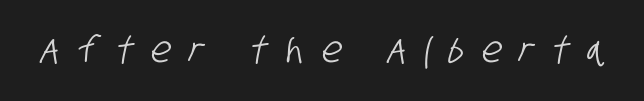
The image shows 36 px condensed sans-serif type; set unusually wide letter spacing (+0.49 em), not underlined; low stroke contrast and a large x-height.
